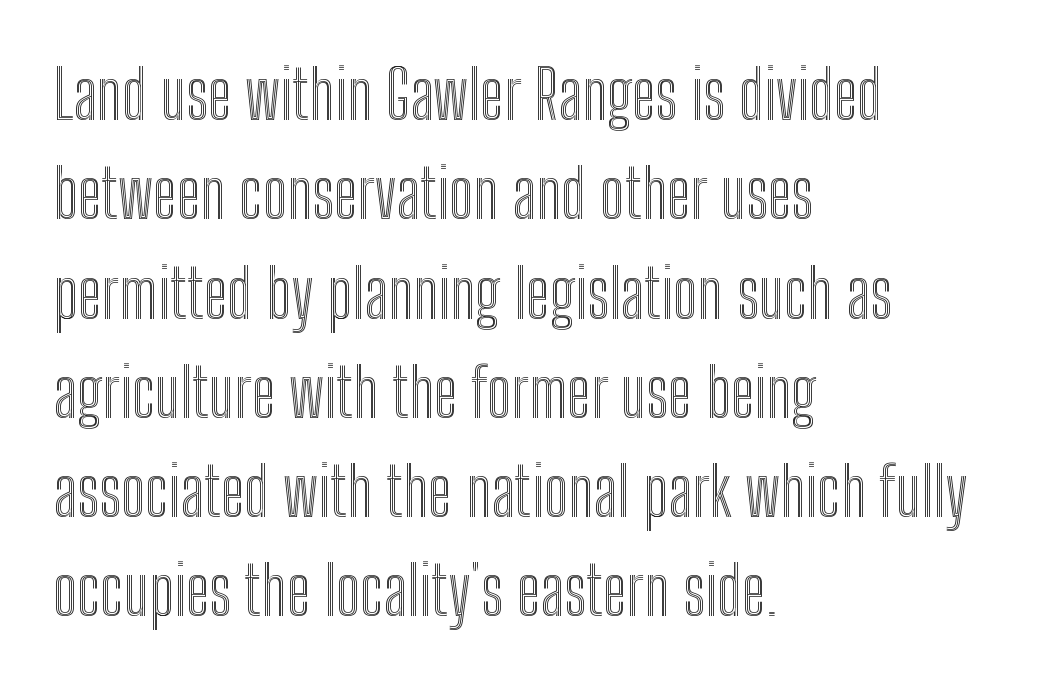
Q: Is the text italic (slanted)? A: No, it is upright.
Q: Is the text underlined? A: No.
Q: How is the paragraph aligned? A: Left-aligned.
Q: Is the spacing between letters normal or unusually wide? A: Normal.
Q: Is the spacing between lines tight, normal or loose? A: Normal.
Q: Width (condensed, normal, or wide)? A: Condensed.
Q: x-height? A: Medium.
Q: Monospaced? A: No.
